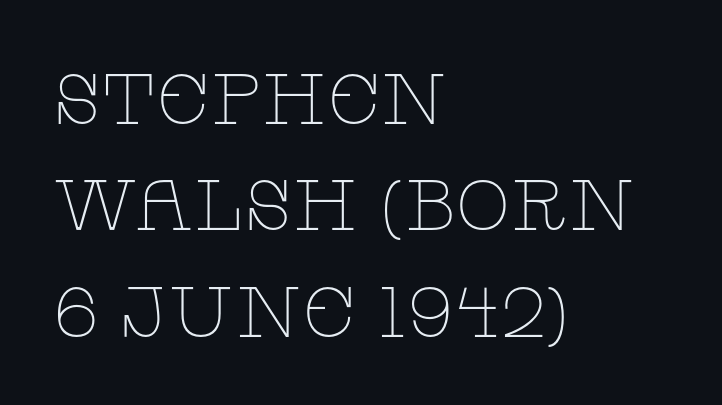
The image shows 71 px thin, wide serif type, upright; set left-aligned, normal line spacing (1.5x), normal letter spacing, not underlined; low stroke contrast and a large x-height.
